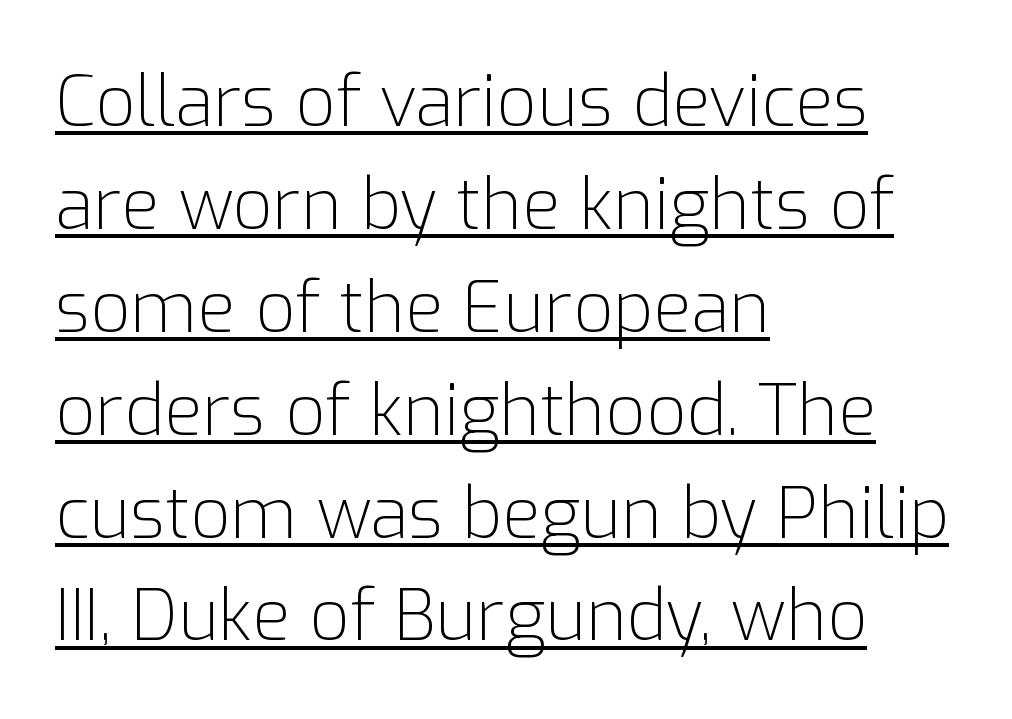
Short and long lines alike share a common starting point at left. This block has exactly the height ordinary leading produces. Honestly, the letter spacing is just normal — you wouldn't notice it. The letters look calm and open, with moderate or lighter stems. The face used here appears with an underline applied.
